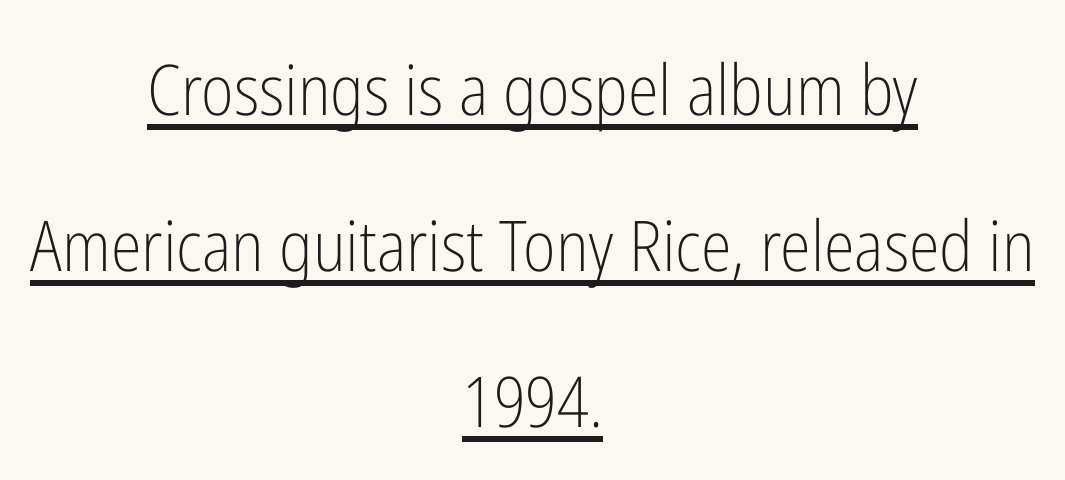
The image shows 70 px light, condensed sans-serif type, upright; set centered, loose line spacing (2.23x), normal letter spacing, underlined; low stroke contrast and a medium x-height.
